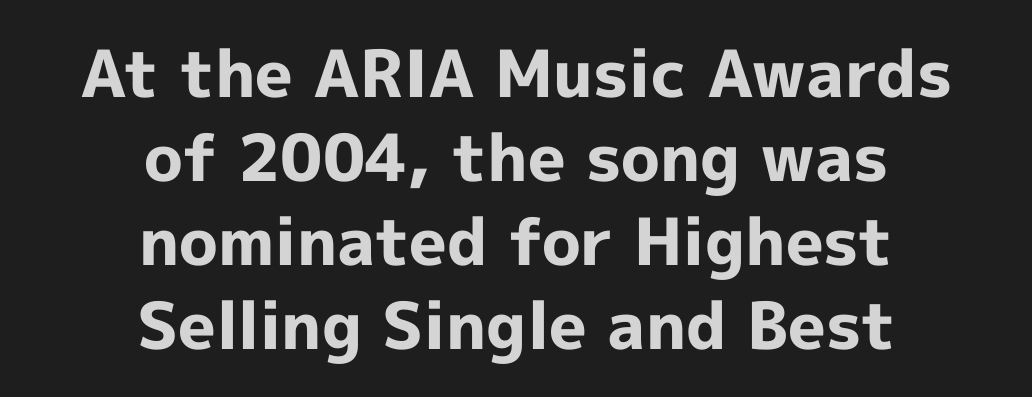
The image shows 65 px bold sans-serif type, upright; set centered, normal line spacing (1.29x), normal letter spacing, not underlined; a medium x-height.
